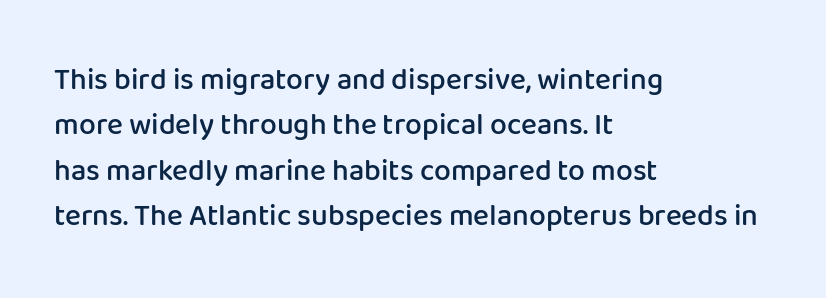
Q: Is the text bold? A: Semi-bold.
Q: Is the text italic (slanted)? A: No, it is upright.
Q: Is the typeface a serif or a sans-serif typeface? A: Sans-serif.
Q: Is the text underlined? A: No.
Q: How is the paragraph aligned? A: Left-aligned.
Q: Is the spacing between letters normal or unusually wide? A: Normal.
Q: Is the spacing between lines tight, normal or loose? A: Normal.
Q: Width (condensed, normal, or wide)? A: Normal.
Q: Stroke contrast? A: Low.
Q: x-height? A: Medium.
Q: Monospaced? A: No.
